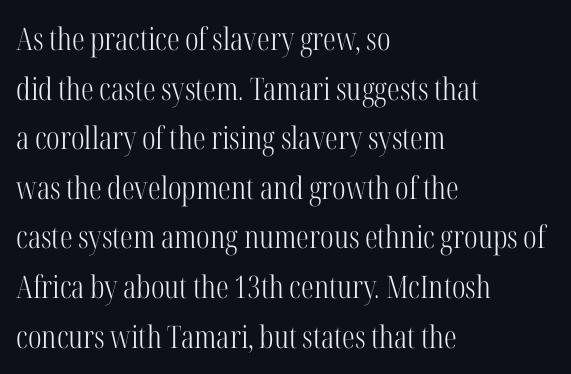
Q: Is the text bold? A: No.
Q: Is the text italic (slanted)? A: No, it is upright.
Q: Is the typeface a serif or a sans-serif typeface? A: Serif.
Q: Is the text underlined? A: No.
Q: How is the paragraph aligned? A: Left-aligned.
Q: Is the spacing between letters normal or unusually wide? A: Normal.
Q: Is the spacing between lines tight, normal or loose? A: Normal.
Q: Width (condensed, normal, or wide)? A: Condensed.
Q: Stroke contrast? A: High.
Q: x-height? A: Medium.
Q: Monospaced? A: No.
